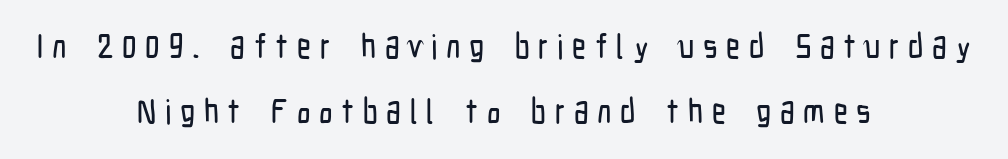
The image shows 34 px condensed sans-serif type, upright; set centered, loose line spacing (1.92x), unusually wide letter spacing (+0.25 em), not underlined; low stroke contrast and a medium x-height.
